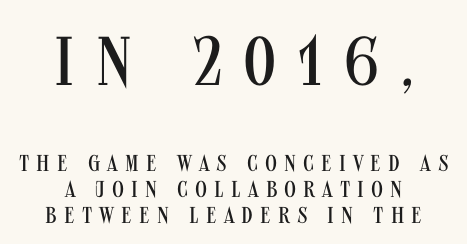
{"serif": "no", "italic": "no", "bold": "no", "weight": "regular", "width": "condensed", "stroke_contrast": "medium", "x_height": "large", "monospaced": "no", "underline": "no", "align": "center", "line_spacing": "tight", "line_spacing_ratio": 1.12, "letter_spacing": "wide", "letter_spacing_em": 0.31, "larger_block": "first", "size_ratio": 3.0, "glyph_px": 69}
